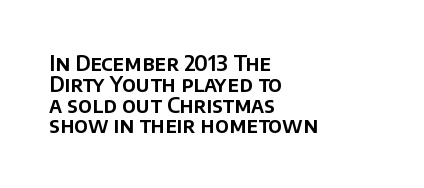
A typesetter would mark this as roman, not italic. Each word holds together tightly as a unit, with standard inter-letter gaps. Whoever set this chose condensed vertical rhythm over breathing room. Unmarked baselines from the first word to the last. Which margin do the lines hug? The left one — the right edge is uneven.
